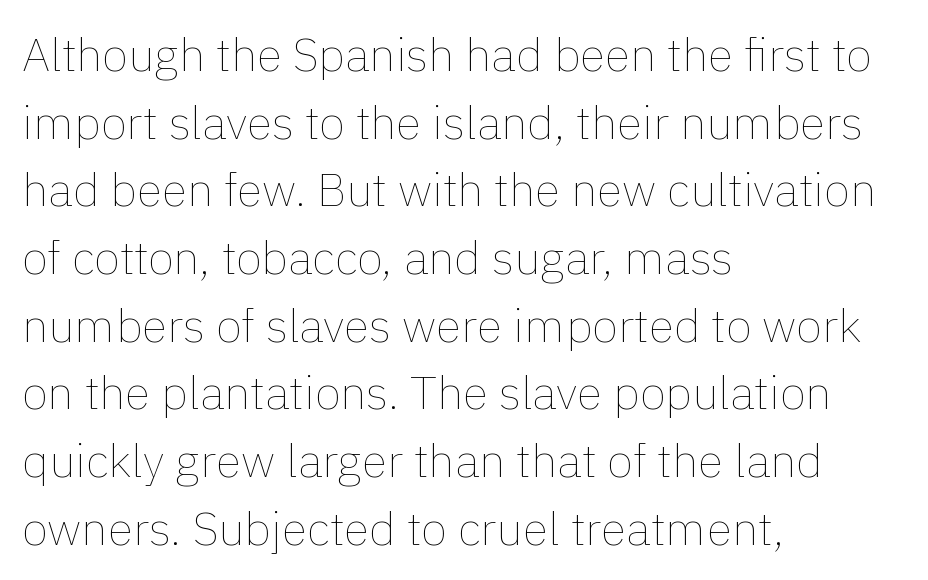
{"italic": "no", "bold": "no", "weight": "thin", "width": "normal", "x_height": "medium", "monospaced": "no", "underline": "no", "align": "left", "line_spacing": "normal", "line_spacing_ratio": 1.44, "letter_spacing": "normal", "letter_spacing_em": 0.0, "glyph_px": 47}
